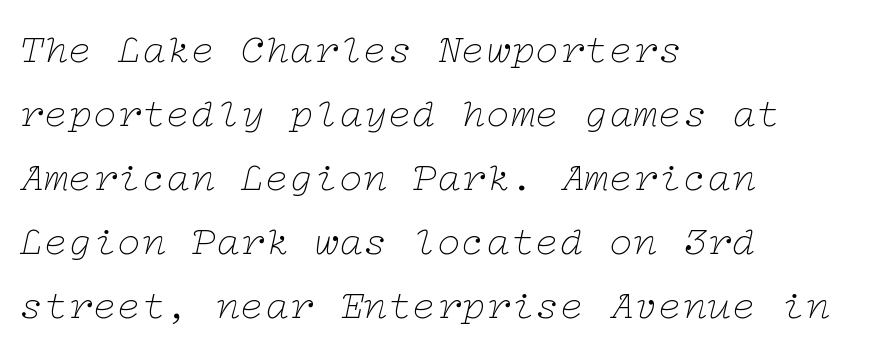
No extra tracking has been applied to these lines. Style check: oblique. The ragged edge is on the right, which tells us the setting is flush left. Stems here are at most as thick as an everyday book face.
